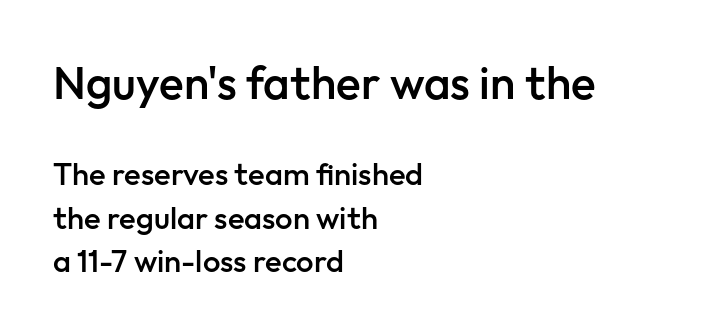
{"serif": "no", "italic": "no", "bold": "semi", "weight": "semibold", "width": "normal", "stroke_contrast": "low", "x_height": "medium", "monospaced": "no", "underline": "no", "align": "left", "line_spacing": "normal", "line_spacing_ratio": 1.4, "letter_spacing": "normal", "letter_spacing_em": 0.0, "larger_block": "first", "size_ratio": 1.48, "glyph_px": 46}
